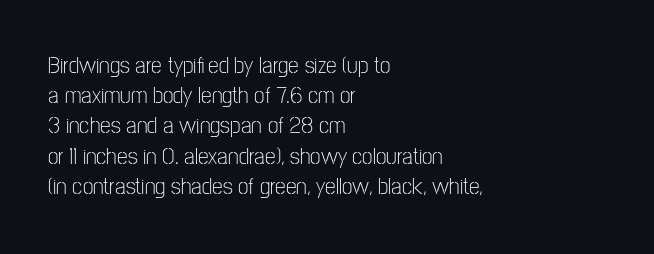
{"italic": "no", "bold": "no", "underline": "no", "align": "left", "line_spacing": "normal", "line_spacing_ratio": 1.26, "letter_spacing": "normal", "letter_spacing_em": 0.0, "glyph_px": 24}
